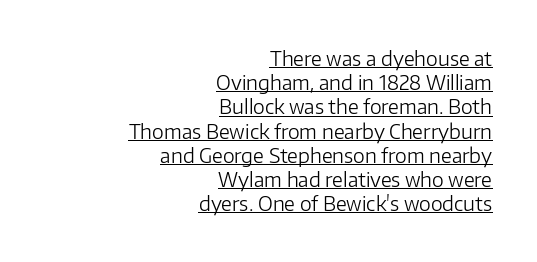
Q: Is the text bold? A: No.
Q: Is the text italic (slanted)? A: No, it is upright.
Q: Is the text underlined? A: Yes.
Q: How is the paragraph aligned? A: Right-aligned.
Q: Is the spacing between letters normal or unusually wide? A: Normal.
